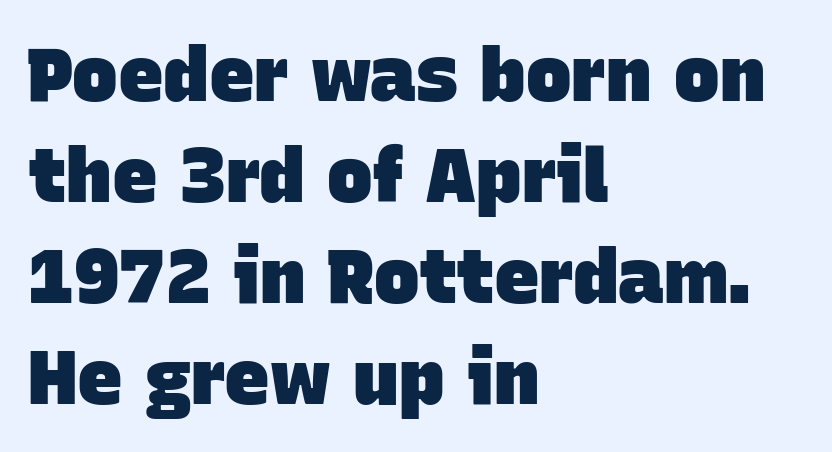
Q: Is the text bold? A: Yes.
Q: Is the typeface a serif or a sans-serif typeface? A: Sans-serif.
Q: Is the text underlined? A: No.
Q: How is the paragraph aligned? A: Left-aligned.
Q: Is the spacing between letters normal or unusually wide? A: Normal.
Q: Is the spacing between lines tight, normal or loose? A: Normal.
Q: Width (condensed, normal, or wide)? A: Normal.
Q: Stroke contrast? A: Low.
Q: x-height? A: Large.
Q: Monospaced? A: No.
